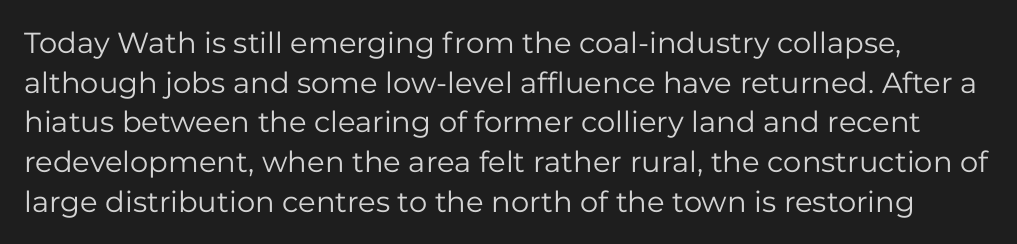
{"serif": "no", "italic": "no", "bold": "no", "weight": "regular", "width": "normal", "stroke_contrast": "low", "x_height": "medium", "monospaced": "no", "underline": "no", "line_spacing": "normal", "line_spacing_ratio": 1.37, "letter_spacing": "normal", "letter_spacing_em": 0.0, "glyph_px": 29}
